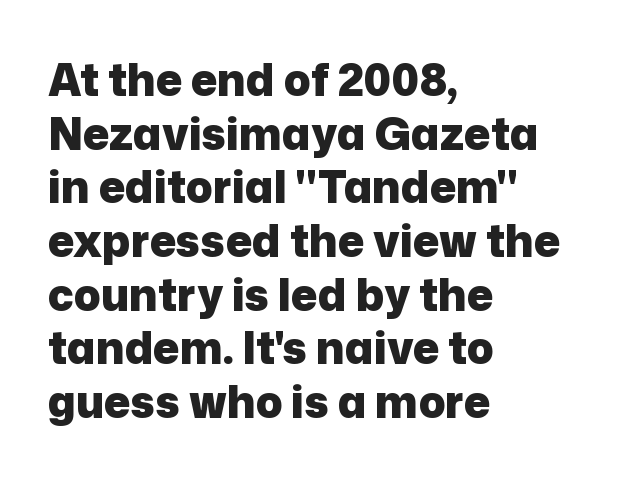
In terms of letterform style, serifs are entirely absent. Bare-footed words on every line. Do the characters align in a grid? No, the font is proportional. This rendering uses left alignment, leaving the right contour irregular.
